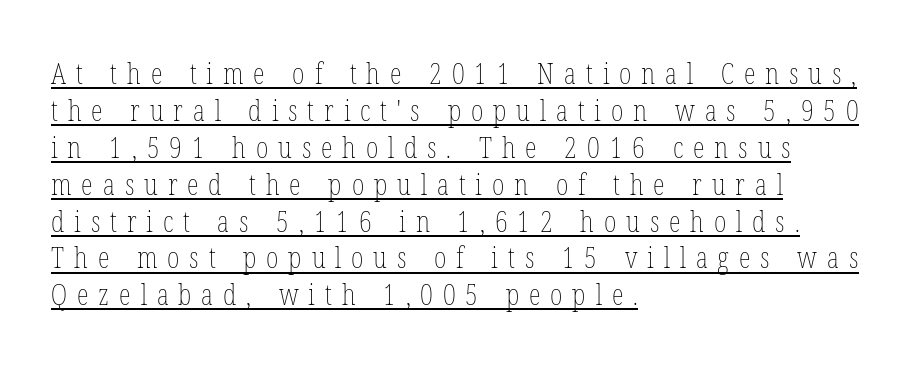
Q: Is the text bold? A: No.
Q: Is the text italic (slanted)? A: No, it is upright.
Q: Is the text underlined? A: Yes.
Q: How is the paragraph aligned? A: Left-aligned.
Q: Is the spacing between letters normal or unusually wide? A: Unusually wide.
Q: Width (condensed, normal, or wide)? A: Condensed.
Q: Stroke contrast? A: Low.
Q: x-height? A: Medium.
Q: Monospaced? A: No.
